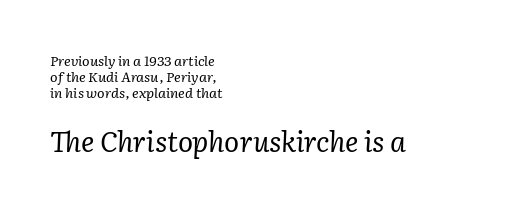
Is the type heavy? It reads as light-to-regular instead. Just letters on the line, the space beneath them empty. Spacing verdict: proportional, widths tailored to each character. Look at the bottom of the vertical strokes: they flare into serifs here.
